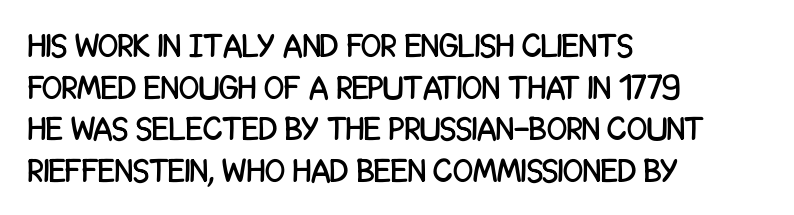
The image shows 33 px condensed sans-serif type, upright; set left-aligned, normal line spacing (1.26x), normal letter spacing, not underlined; low stroke contrast and a large x-height.
